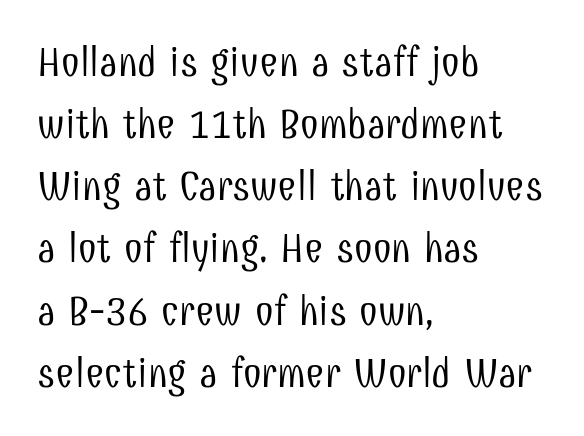
{"serif": "no", "italic": "no", "bold": "no", "weight": "light", "width": "condensed", "stroke_contrast": "low", "x_height": "medium", "monospaced": "no", "underline": "no", "align": "left", "line_spacing": "normal", "line_spacing_ratio": 1.48, "letter_spacing": "normal", "letter_spacing_em": 0.0, "glyph_px": 42}
